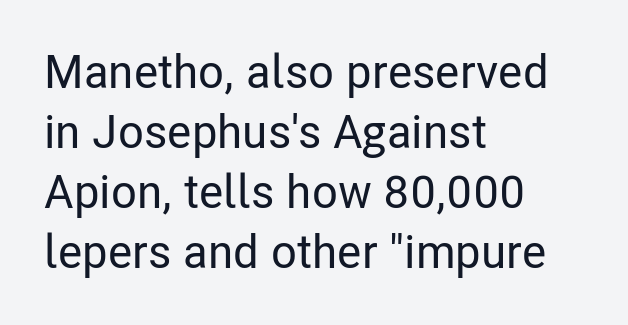
Q: Is the text italic (slanted)? A: No, it is upright.
Q: Is the typeface a serif or a sans-serif typeface? A: Sans-serif.
Q: Is the text underlined? A: No.
Q: How is the paragraph aligned? A: Left-aligned.
Q: Is the spacing between letters normal or unusually wide? A: Normal.
Q: Is the spacing between lines tight, normal or loose? A: Normal.
Q: Width (condensed, normal, or wide)? A: Condensed.
Q: Stroke contrast? A: Low.
Q: x-height? A: Medium.
Q: Monospaced? A: No.
